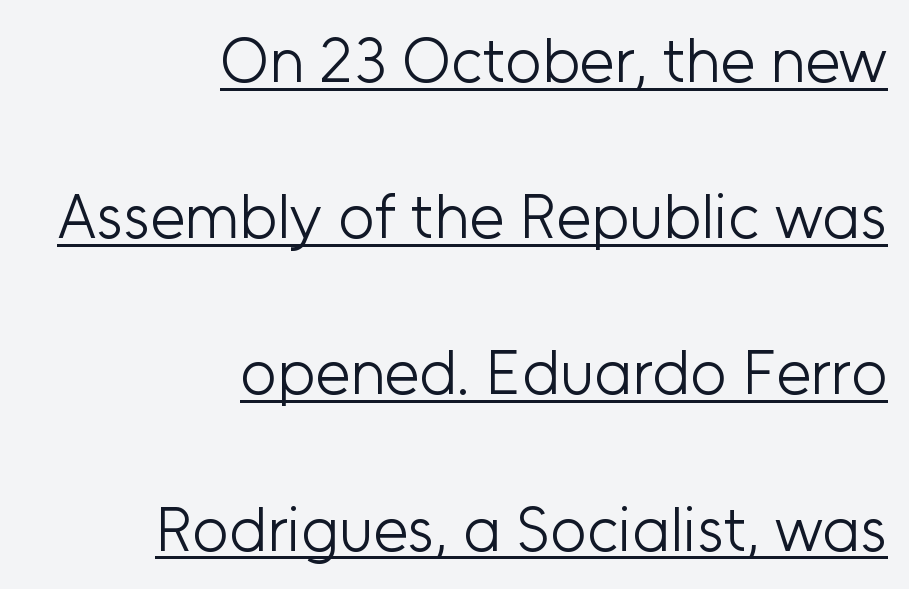
The image shows 63 px light sans-serif type, upright; set right-aligned, loose line spacing (2.48x), normal letter spacing, underlined; low stroke contrast and a medium x-height.
